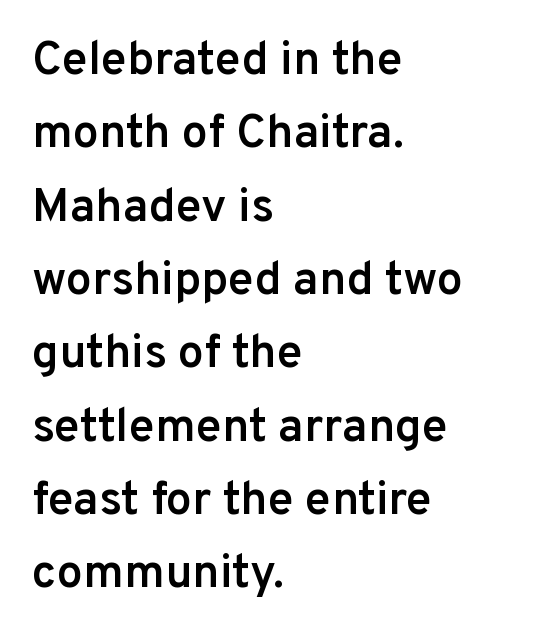
Q: Is the text bold? A: Semi-bold.
Q: Is the text italic (slanted)? A: No, it is upright.
Q: Is the typeface a serif or a sans-serif typeface? A: Sans-serif.
Q: Is the text underlined? A: No.
Q: How is the paragraph aligned? A: Left-aligned.
Q: Is the spacing between letters normal or unusually wide? A: Normal.
Q: Is the spacing between lines tight, normal or loose? A: Normal.
Q: Width (condensed, normal, or wide)? A: Normal.
Q: Stroke contrast? A: Low.
Q: x-height? A: Medium.
Q: Monospaced? A: No.
